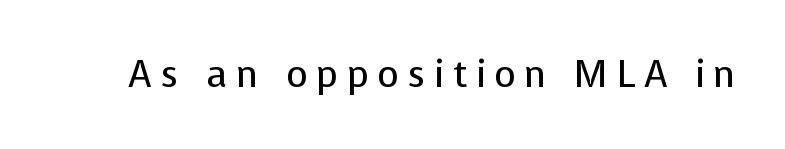
Q: Is the text bold? A: No.
Q: Is the text italic (slanted)? A: No, it is upright.
Q: Is the typeface a serif or a sans-serif typeface? A: Sans-serif.
Q: Is the text underlined? A: No.
Q: Is the spacing between letters normal or unusually wide? A: Unusually wide.
Q: Width (condensed, normal, or wide)? A: Normal.
Q: Stroke contrast? A: Low.
Q: x-height? A: Medium.
Q: Monospaced? A: No.
